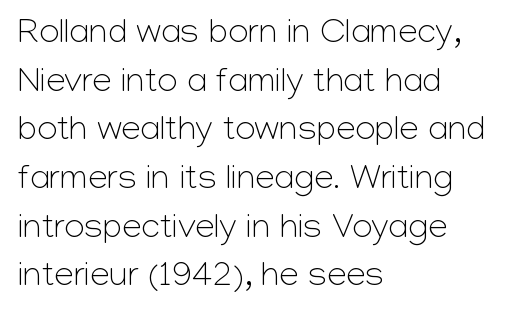
Underlining? Definitely not there. Does the type have serifs? No, each stem ends abruptly. The letters stand upright; this is a roman face. The letters advance in unequal steps, a hallmark of proportional type. The line texture is even and compact thanks to regular tracking. Is the stroke heavy? The answer is a plain regular-or-lighter.
